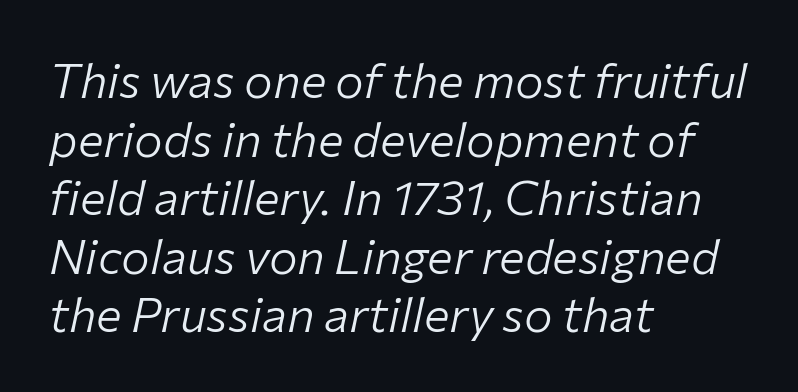
Here the designer chose a conventional face with non-uniform glyph widths. Clear beneath every line of the passage. Designer's note — italics engaged. The tracking reads as untouched default to a designer's eye. The font sits on the lighter half of the weight spectrum, regular included.
